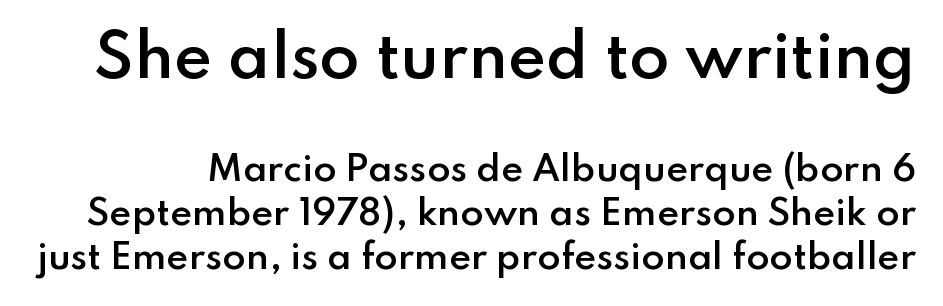
The image shows 59 px semibold sans-serif type, upright; set normal line spacing (1.3x), normal letter spacing, not underlined; the first (top) block is 1.74x larger; low stroke contrast and a small x-height.
